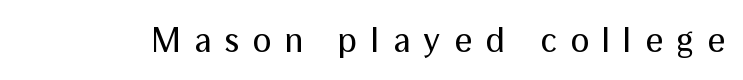
The image shows 35 px regular-weight sans-serif type, upright; set unusually wide letter spacing (+0.38 em), not underlined; medium stroke contrast and a medium x-height.
